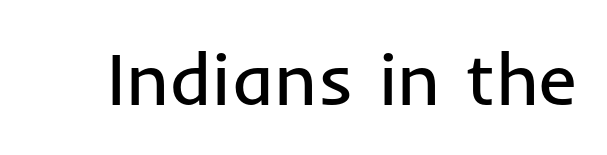
The image shows 74 px regular-weight sans-serif type, upright; set normal letter spacing, not underlined; low stroke contrast and a medium x-height.
